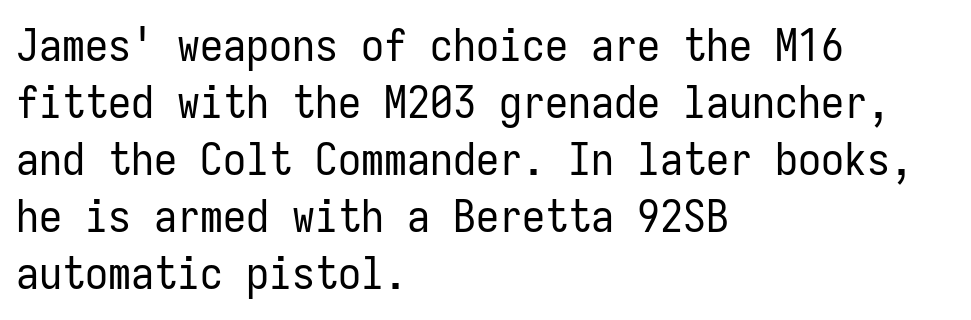
{"serif": "no", "italic": "no", "bold": "no", "weight": "regular", "width": "condensed", "stroke_contrast": "low", "x_height": "medium", "monospaced": "yes", "underline": "no", "align": "left", "line_spacing_ratio": 1.24, "letter_spacing": "normal", "letter_spacing_em": 0.0, "glyph_px": 46}
